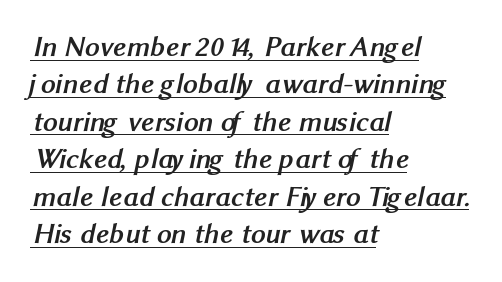
These lines carry a lot of weight — the face is fully bold. Varying glyph widths throughout — classic text-font behaviour. Baseline-to-baseline distance is the conventional proportion of letter height. Typographically, this falls in the sans-serif category. Has an underline been added? It has. Each line starts at the same left margin while the right side varies.
